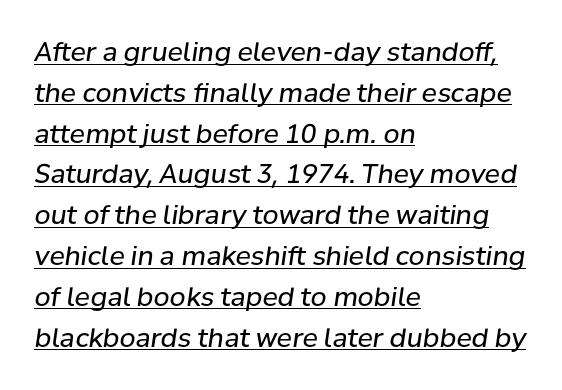
The image shows 26 px text type, italic (leaning right); set left-aligned, normal line spacing (1.57x), normal letter spacing, underlined.
